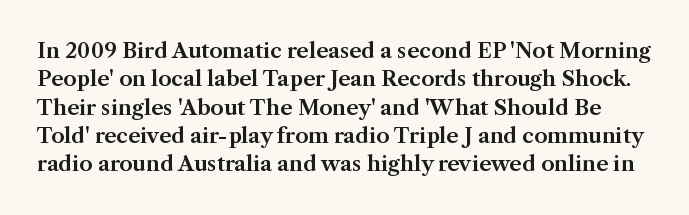
The line-height multiplier appears to be the usual default. Vertical strokes here are truly vertical. The type is set solid horizontally, with unmodified tracking. The gap between lines stays unmarked.
